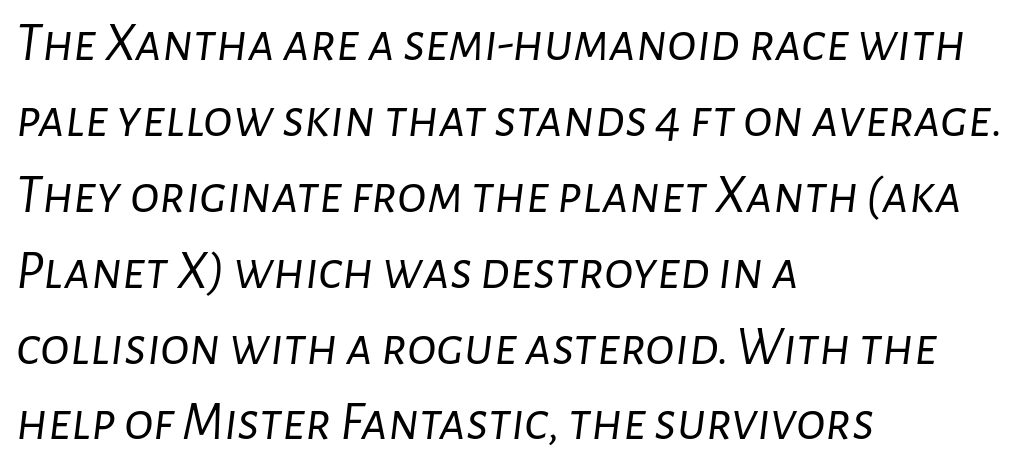
You could call the tracking neutral — neither tight nor loose. No heavy texture on the line: the type isn't bold. Anything drawn beneath the words? Only blank space. How would I describe the line gaps? Plain and ordinary.
